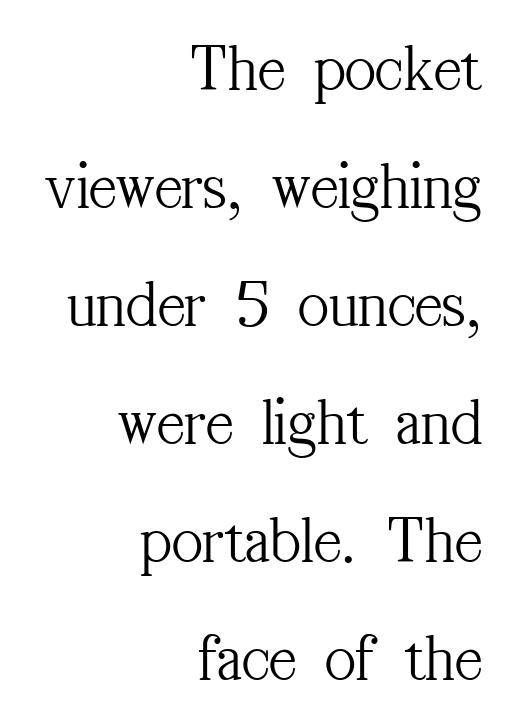
Q: Is the text bold? A: No.
Q: Is the text italic (slanted)? A: No, it is upright.
Q: Is the typeface a serif or a sans-serif typeface? A: Serif.
Q: Is the text underlined? A: No.
Q: How is the paragraph aligned? A: Right-aligned.
Q: Is the spacing between letters normal or unusually wide? A: Normal.
Q: Width (condensed, normal, or wide)? A: Condensed.
Q: Stroke contrast? A: Medium.
Q: x-height? A: Medium.
Q: Monospaced? A: No.
